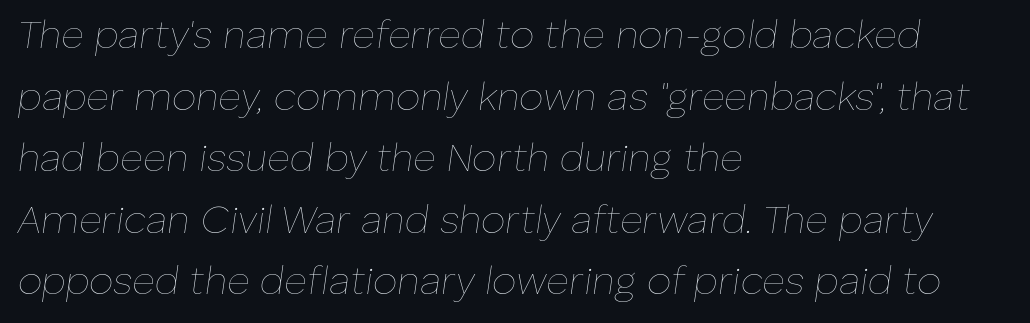
Q: Is the text bold? A: No.
Q: Is the text italic (slanted)? A: Yes, it leans right by about 8 degrees.
Q: Is the text underlined? A: No.
Q: How is the paragraph aligned? A: Left-aligned.
Q: Is the spacing between letters normal or unusually wide? A: Normal.
Q: Is the spacing between lines tight, normal or loose? A: Normal.
Q: Width (condensed, normal, or wide)? A: Normal.
Q: Stroke contrast? A: Low.
Q: x-height? A: Medium.
Q: Monospaced? A: No.
